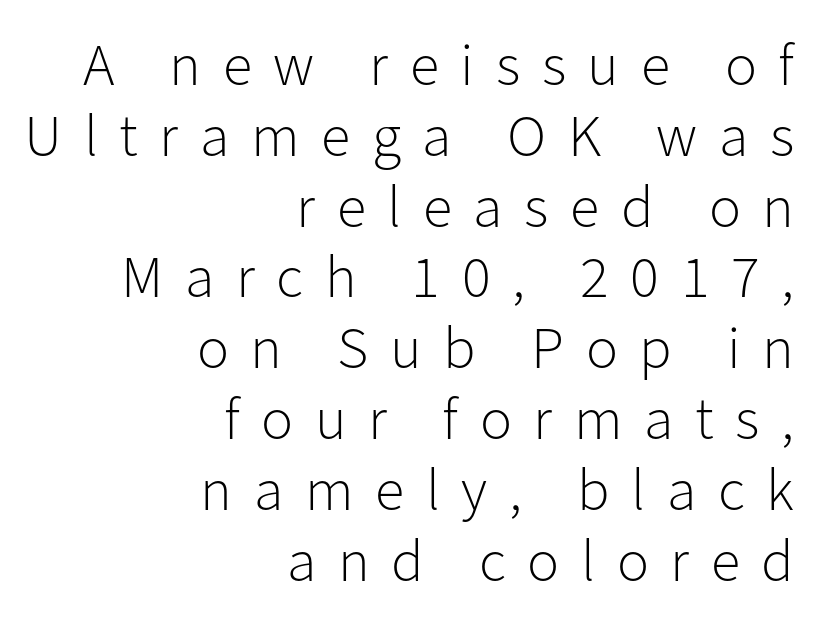
The area under the type is left untouched. Between one letter and the next there's a generous, obvious gap. Font category for this specimen: sans-serif. No letter is thick-stroked: the sample isn't bold. The passage shown is typed in a proportional face where columns would drift. In CSS terms this would be text-align: right.
